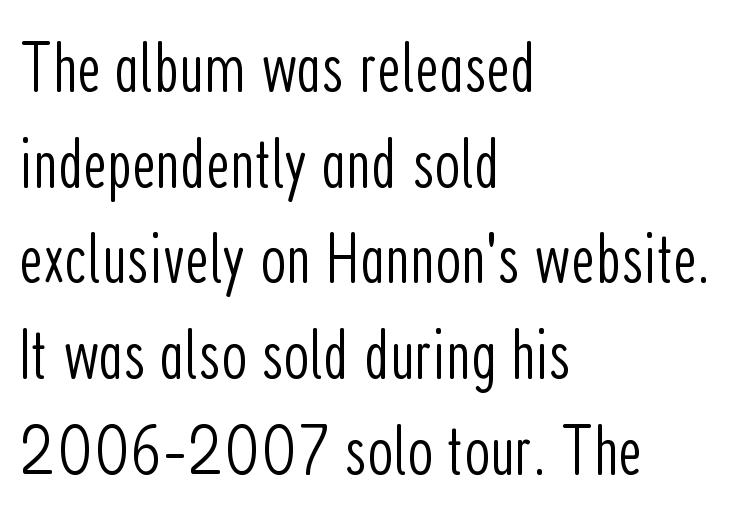
Q: Is the text bold? A: No.
Q: Is the text italic (slanted)? A: No, it is upright.
Q: Is the typeface a serif or a sans-serif typeface? A: Sans-serif.
Q: Is the text underlined? A: No.
Q: How is the paragraph aligned? A: Left-aligned.
Q: Is the spacing between letters normal or unusually wide? A: Normal.
Q: Is the spacing between lines tight, normal or loose? A: Normal.
Q: Width (condensed, normal, or wide)? A: Condensed.
Q: Stroke contrast? A: Low.
Q: x-height? A: Medium.
Q: Monospaced? A: No.
